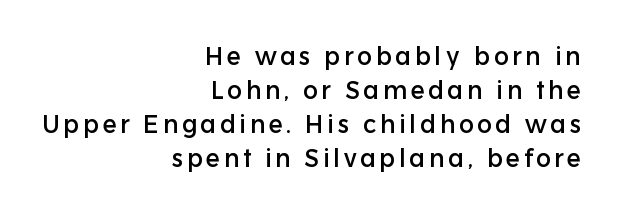
Q: Is the text italic (slanted)? A: No, it is upright.
Q: Is the text underlined? A: No.
Q: How is the paragraph aligned? A: Right-aligned.
Q: Is the spacing between lines tight, normal or loose? A: Normal.
